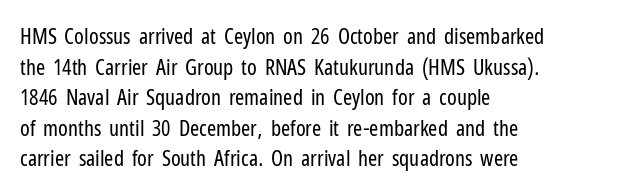
Here the glyphs are tracked normally, forming tight word shapes. This sample keeps an unexceptional amount of space between lines. Every character sits straight up, as roman type does. Each stroke keeps to a modest, everyday thickness or less. This rendering uses left alignment, leaving the right contour irregular. Descenders are the only things crossing below the line.
